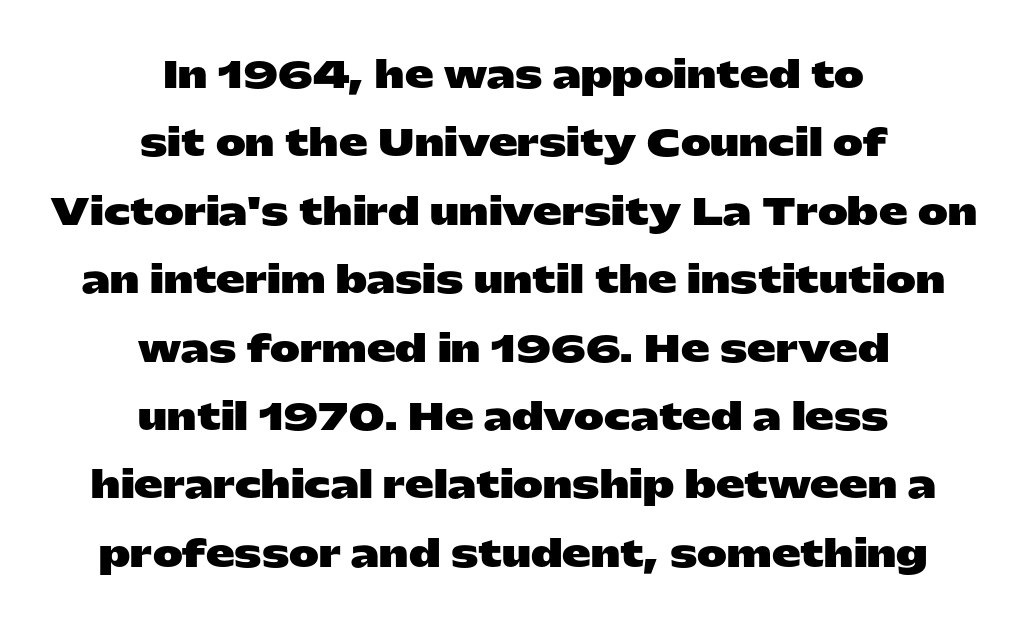
Vertical strokes here are truly vertical. The strokes are fattened all the way to bold. Compared with typical paragraphs, the rows here are farther apart. Layout note: lines centered.
